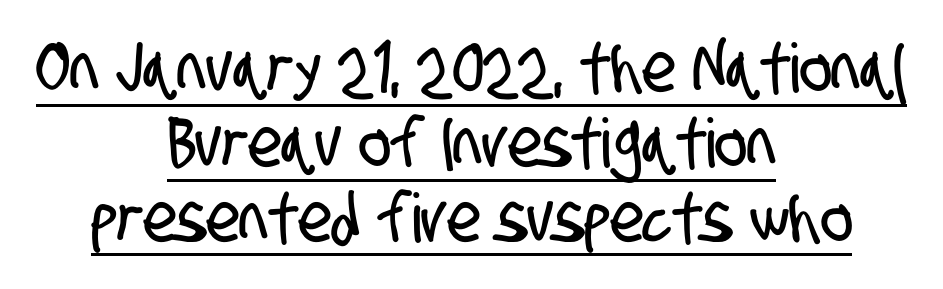
Q: Is the typeface a serif or a sans-serif typeface? A: Sans-serif.
Q: Is the text underlined? A: Yes.
Q: How is the paragraph aligned? A: Centered.
Q: Is the spacing between letters normal or unusually wide? A: Normal.
Q: Is the spacing between lines tight, normal or loose? A: Tight.
Q: Width (condensed, normal, or wide)? A: Condensed.
Q: Stroke contrast? A: Low.
Q: x-height? A: Large.
Q: Monospaced? A: No.
